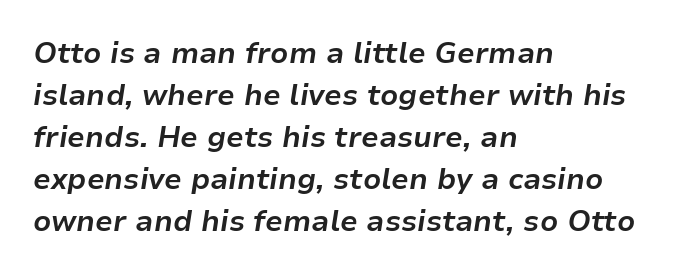
The words here are not underlined. On the weight axis this lands at bold, roughly 700. The text carries the slant typical of an italic or oblique font. The paragraph shown leans on its left margin. Is the letter spacing exaggerated? No — it looks like the ordinary default. The vertical gap from one line to the next is medium.
